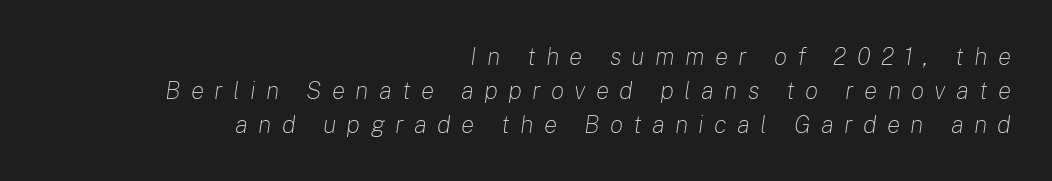
{"italic": "yes", "lean": "right", "slant_degrees": 8, "bold": "no", "underline": "no", "align": "right", "line_spacing": "normal", "line_spacing_ratio": 1.37, "letter_spacing": "wide", "letter_spacing_em": 0.41, "glyph_px": 25}
